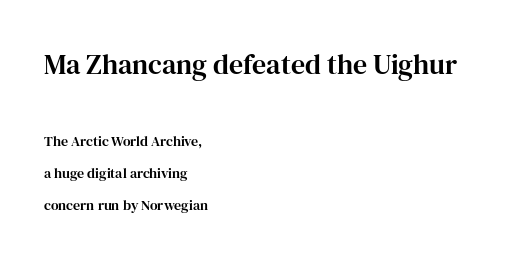
{"serif": "yes", "italic": "no", "width": "normal", "stroke_contrast": "high", "x_height": "medium", "monospaced": "no", "underline": "no", "align": "left", "line_spacing": "loose", "line_spacing_ratio": 2.3, "letter_spacing": "normal", "letter_spacing_em": 0.0, "larger_block": "first", "size_ratio": 2.0, "glyph_px": 28}
